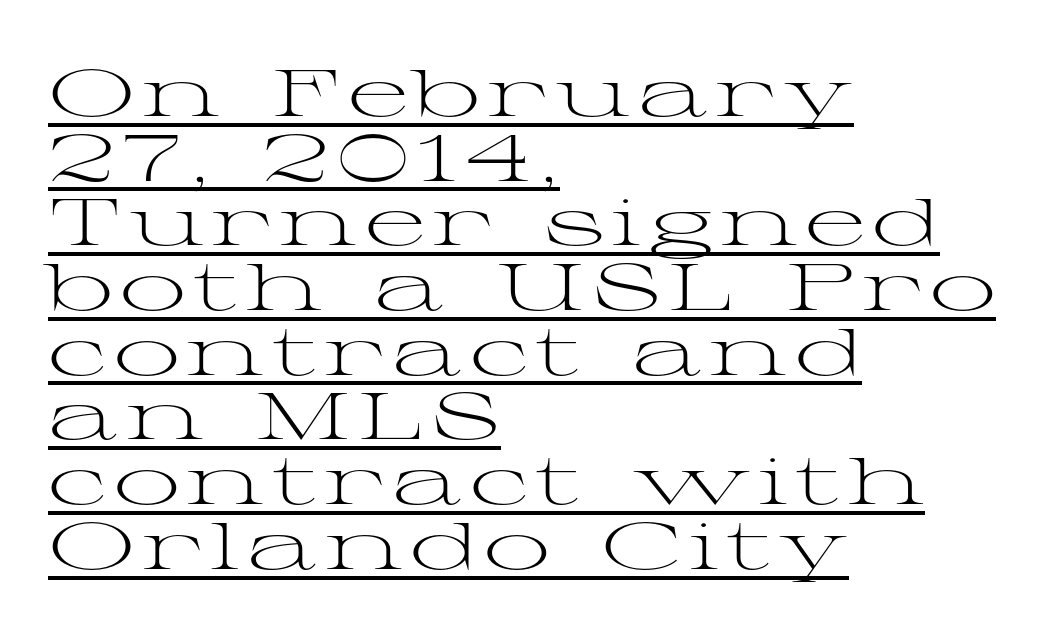
{"serif": "yes", "italic": "no", "bold": "no", "weight": "light", "width": "wide", "stroke_contrast": "medium", "x_height": "medium", "monospaced": "no", "underline": "yes", "align": "left", "line_spacing": "tight", "line_spacing_ratio": 0.98, "glyph_px": 66}
